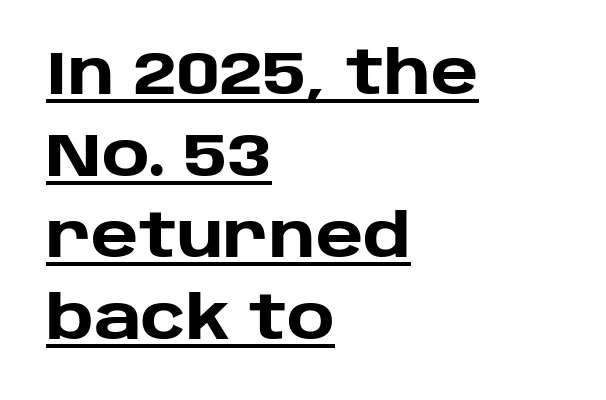
{"serif": "no", "italic": "no", "bold": "yes", "weight": "heavy", "width": "normal", "stroke_contrast": "low", "x_height": "large", "monospaced": "no", "underline": "yes", "align": "left", "line_spacing": "normal", "line_spacing_ratio": 1.36, "letter_spacing": "normal", "letter_spacing_em": 0.0, "glyph_px": 60}
